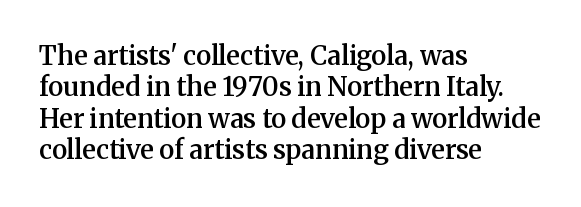
{"italic": "no", "bold": "semi", "underline": "no", "align": "left", "line_spacing_ratio": 1.21, "letter_spacing": "normal", "letter_spacing_em": 0.0, "glyph_px": 26}
